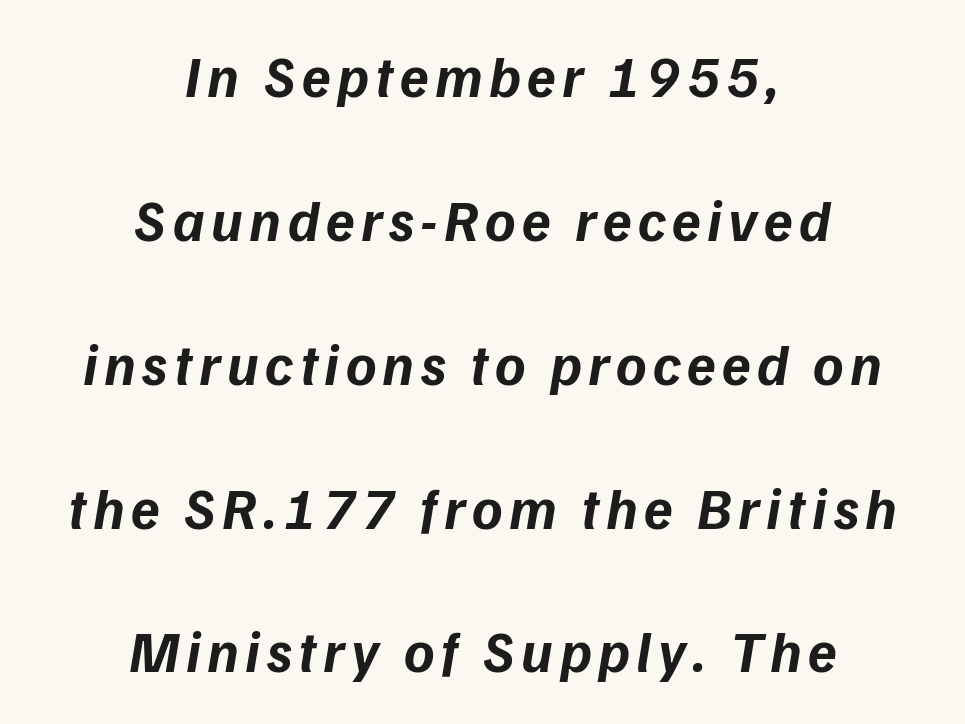
{"serif": "no", "bold": "yes", "weight": "bold", "width": "normal", "stroke_contrast": "low", "x_height": "medium", "monospaced": "no", "underline": "no", "align": "center", "line_spacing": "loose", "line_spacing_ratio": 2.48, "glyph_px": 58}
